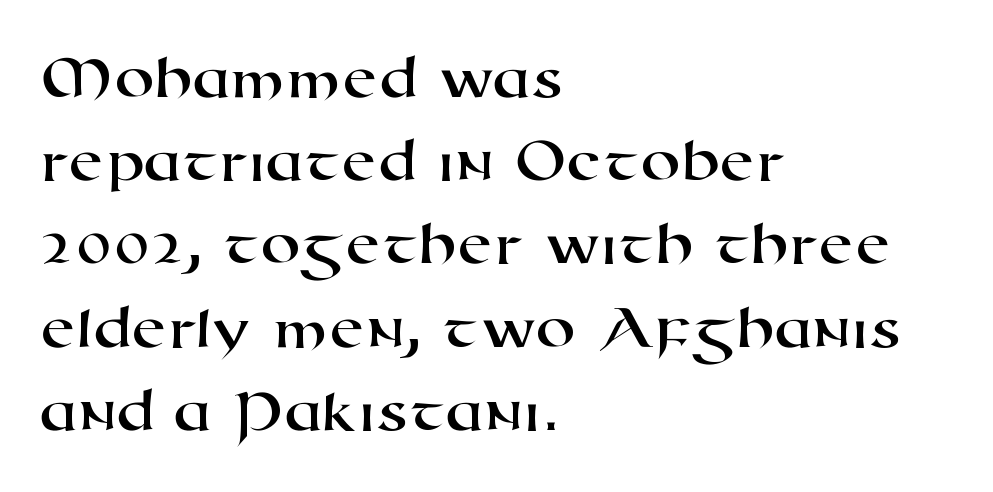
{"serif": "no", "width": "wide", "stroke_contrast": "high", "x_height": "medium", "monospaced": "no", "underline": "no", "align": "left", "line_spacing": "normal", "line_spacing_ratio": 1.3, "letter_spacing": "normal", "letter_spacing_em": 0.0, "glyph_px": 64}
